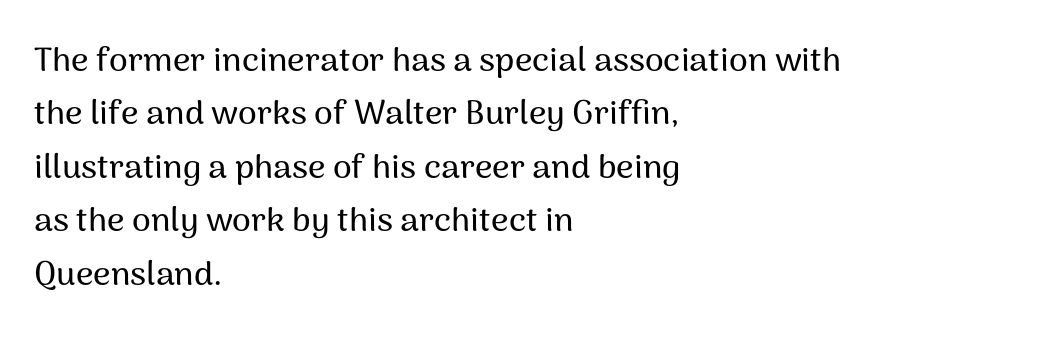
Q: Is the text italic (slanted)? A: No, it is upright.
Q: Is the typeface a serif or a sans-serif typeface? A: Sans-serif.
Q: Is the text underlined? A: No.
Q: How is the paragraph aligned? A: Left-aligned.
Q: Is the spacing between letters normal or unusually wide? A: Normal.
Q: Is the spacing between lines tight, normal or loose? A: Normal.
Q: Width (condensed, normal, or wide)? A: Normal.
Q: Stroke contrast? A: Medium.
Q: x-height? A: Medium.
Q: Monospaced? A: No.
